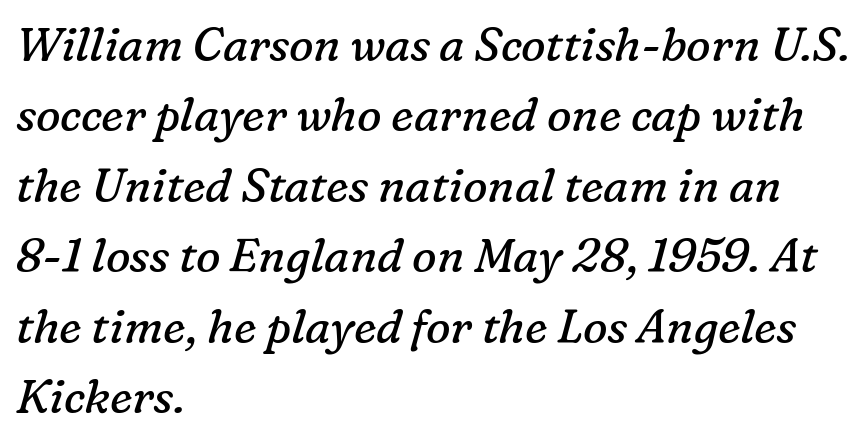
{"serif": "yes", "italic": "yes", "lean": "right", "slant_degrees": 16, "bold": "no", "weight": "regular", "width": "normal", "stroke_contrast": "low", "x_height": "medium", "monospaced": "no", "underline": "no", "align": "left", "line_spacing": "normal", "line_spacing_ratio": 1.53, "letter_spacing": "normal", "letter_spacing_em": 0.0, "glyph_px": 46}
